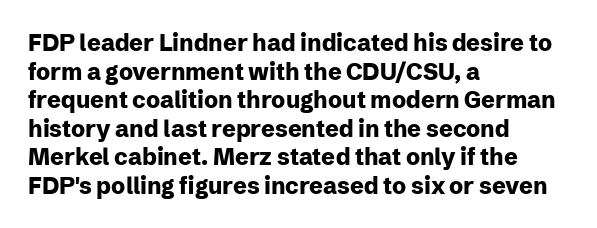
Q: Is the text bold? A: Yes.
Q: Is the text italic (slanted)? A: No, it is upright.
Q: Is the text underlined? A: No.
Q: How is the paragraph aligned? A: Left-aligned.
Q: Is the spacing between letters normal or unusually wide? A: Normal.
